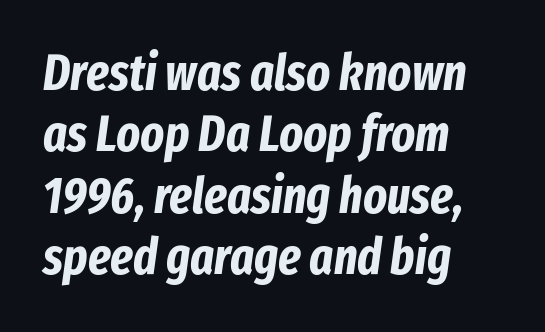
{"italic": "yes", "lean": "right", "slant_degrees": 8, "bold": "yes", "weight": "bold", "width": "condensed", "stroke_contrast": "low", "x_height": "medium", "monospaced": "no", "underline": "no", "align": "left", "line_spacing_ratio": 1.23, "letter_spacing": "normal", "letter_spacing_em": 0.0, "glyph_px": 50}
